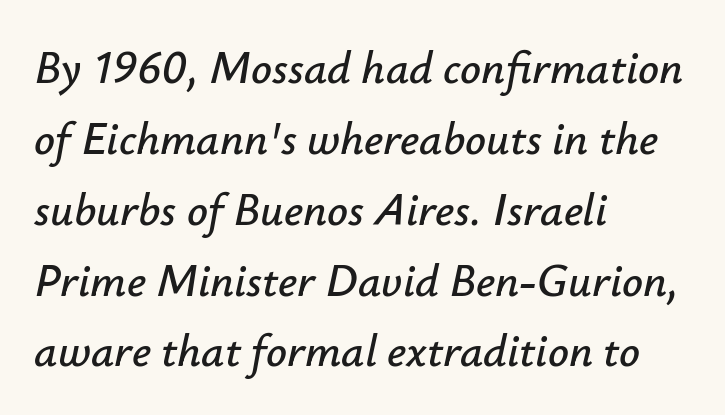
{"italic": "yes", "lean": "right", "slant_degrees": 12, "width": "normal", "stroke_contrast": "low", "x_height": "small", "monospaced": "no", "underline": "no", "align": "left", "line_spacing": "normal", "line_spacing_ratio": 1.54, "letter_spacing": "normal", "letter_spacing_em": 0.0, "glyph_px": 46}
